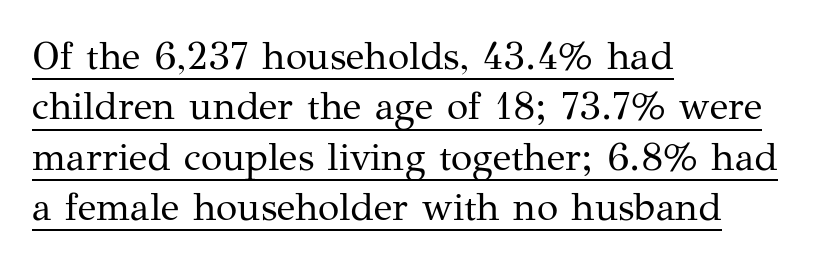
The image shows 39 px regular-weight serif type, upright; set left-aligned, normal line spacing (1.29x), normal letter spacing, underlined; medium stroke contrast and a medium x-height.
